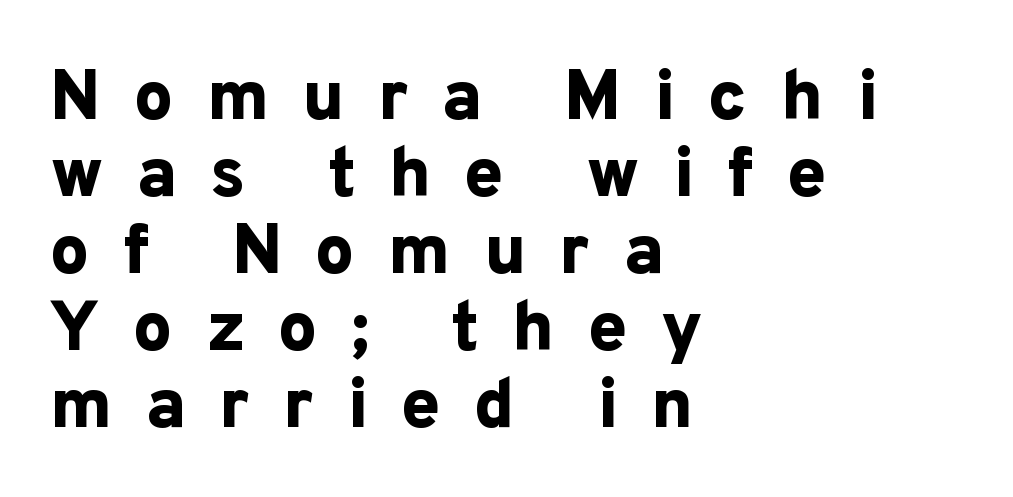
Display-style spreading of the glyphs; the letterfit is very open. The rendering uses natural spacing where letterforms have individual widths. The specimen omits any rule beneath the text block's lines. Designer's note — italics off, roman on. The font is running at its bold setting. Compared with a centered layout, this one pins lines to the left instead.
